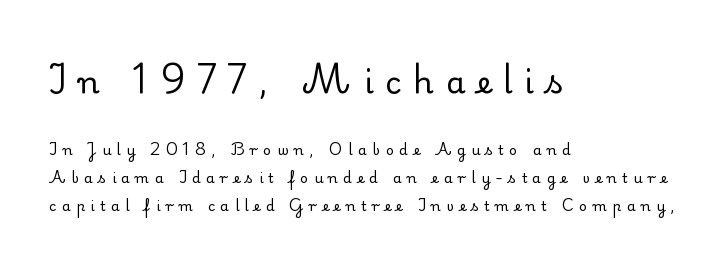
{"serif": "yes", "italic": "no", "bold": "no", "weight": "regular", "width": "normal", "stroke_contrast": "low", "x_height": "small", "monospaced": "no", "underline": "no", "align": "left", "line_spacing": "loose", "line_spacing_ratio": 1.99, "letter_spacing": "wide", "letter_spacing_em": 0.39, "larger_block": "first", "size_ratio": 2.21, "glyph_px": 31}
